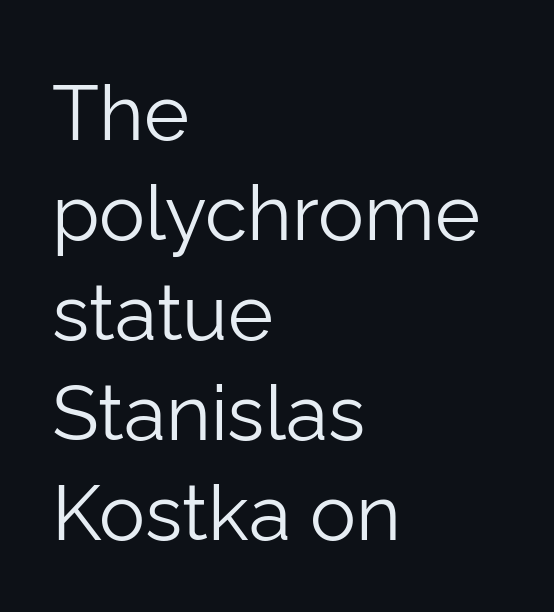
The image shows 77 px light sans-serif type, upright; set left-aligned, normal line spacing (1.3x), normal letter spacing, not underlined; low stroke contrast and a medium x-height.
